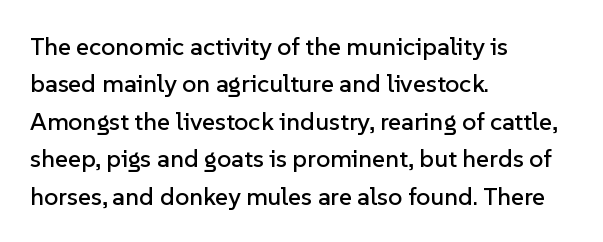
Q: Is the text italic (slanted)? A: No, it is upright.
Q: Is the text underlined? A: No.
Q: How is the paragraph aligned? A: Left-aligned.
Q: Is the spacing between letters normal or unusually wide? A: Normal.
Q: Is the spacing between lines tight, normal or loose? A: Normal.
